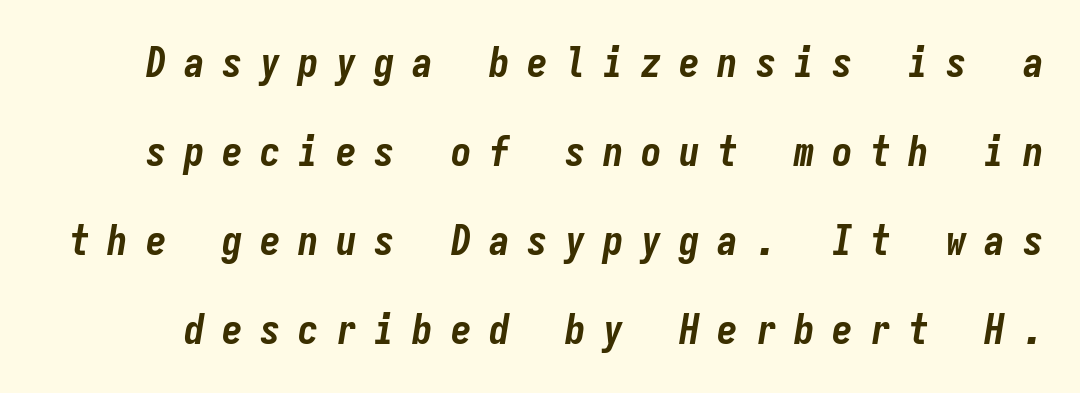
Short note: letters widely spaced. The strip under each line holds only bare page. Leading is clearly above the norm, producing a sparse column. A full-strength bold gives these letters their thick strokes. The face used here is monospaced, like something from a code editor.
